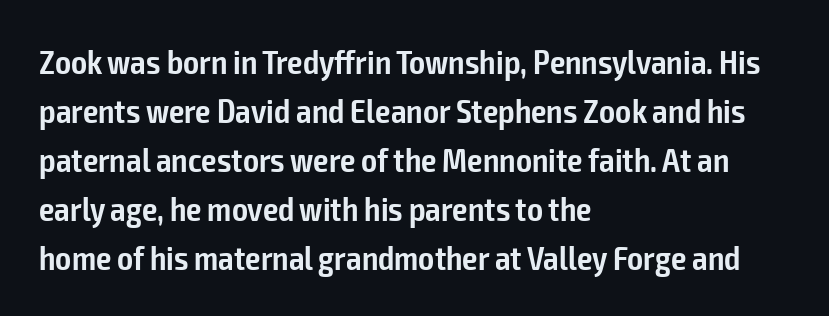
The face used here is rendered with its standard letterfit. The face used here is proportionally spaced, like ordinary book or web type. How heavy is the stroke? Medium-heavy — a semibold, shy of bold. The typeface chosen for these lines omits serifs. The rendering uses a moderate line-height, typical for paragraphs.
